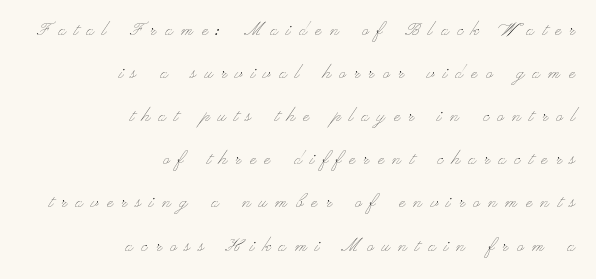
The face looks like a standard text weight, possibly lighter. Notice how the passage keeps a crisp vertical edge on the right only. Words float on clear page, feet unadorned. The line-height multiplier appears high, well above default.
